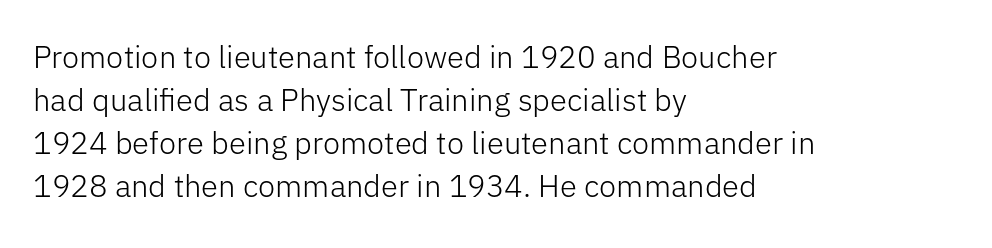
{"serif": "no", "italic": "no", "bold": "no", "weight": "light", "width": "normal", "stroke_contrast": "low", "x_height": "medium", "monospaced": "no", "underline": "no", "align": "left", "line_spacing": "normal", "line_spacing_ratio": 1.39, "letter_spacing": "normal", "letter_spacing_em": 0.0, "glyph_px": 31}
